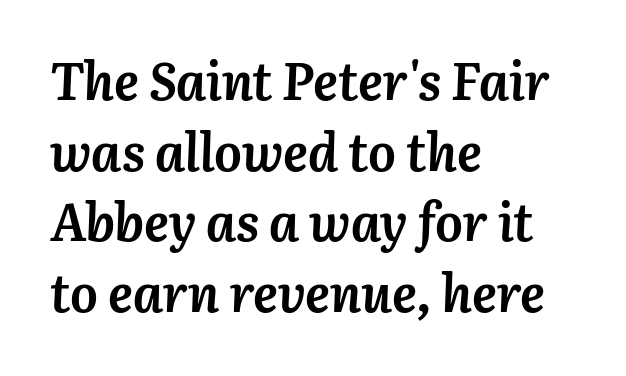
The image shows 52 px semibold type, italic (leaning right); set left-aligned, normal line spacing (1.36x), normal letter spacing, not underlined; medium stroke contrast and a medium x-height.
